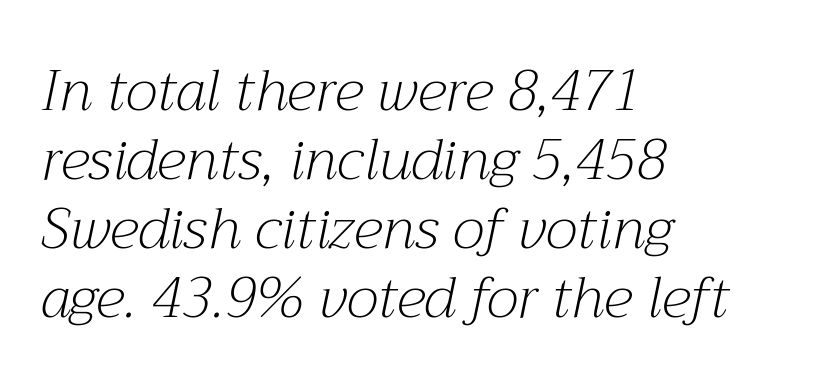
{"serif": "yes", "italic": "yes", "lean": "right", "slant_degrees": 12, "bold": "no", "weight": "light", "width": "normal", "stroke_contrast": "medium", "x_height": "medium", "monospaced": "no", "underline": "no", "align": "left", "line_spacing_ratio": 1.21, "letter_spacing": "normal", "letter_spacing_em": 0.0, "glyph_px": 57}
